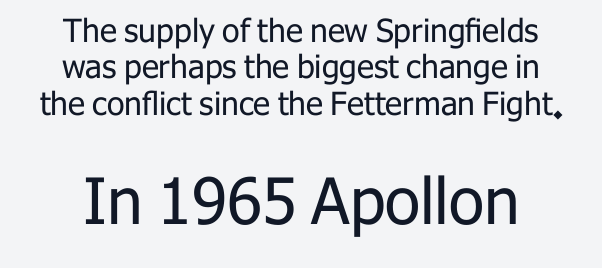
{"serif": "no", "italic": "no", "bold": "no", "weight": "regular", "width": "normal", "stroke_contrast": "low", "x_height": "medium", "monospaced": "no", "underline": "no", "align": "center", "line_spacing": "tight", "line_spacing_ratio": 1.14, "letter_spacing": "normal", "letter_spacing_em": 0.0, "larger_block": "second", "size_ratio": 2.0, "glyph_px": 64}
